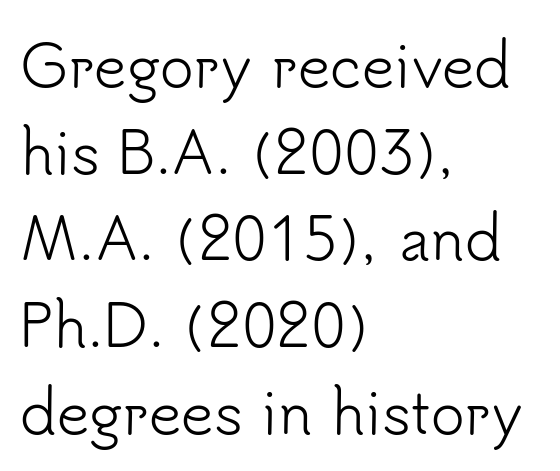
{"serif": "no", "italic": "no", "bold": "no", "weight": "light", "width": "normal", "stroke_contrast": "low", "x_height": "small", "monospaced": "no", "underline": "no", "align": "left", "line_spacing": "normal", "line_spacing_ratio": 1.52, "letter_spacing": "normal", "letter_spacing_em": 0.0, "glyph_px": 57}
